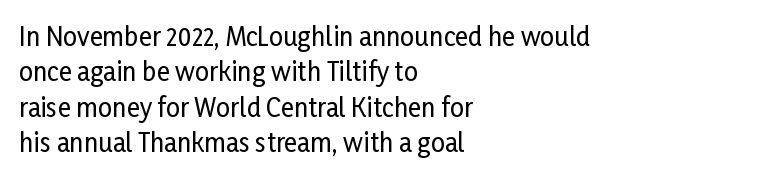
The line texture is even and compact thanks to regular tracking. Glance below the letters and you will spot only blank space. It's the straight-up-and-down kind of type. Each line starts at the same left margin while the right side varies. Reading down the column, the eye jumps a familiar distance to each next line.
